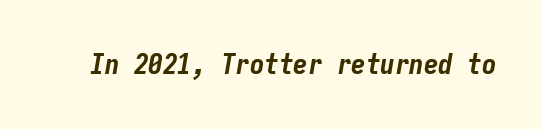
You could count columns in this text — the font is strictly monospaced. The space directly below the letters is spotless. The face used here is rendered with its standard letterfit. Compared with ordinary roman type, these characters are visibly tilted. The passage shown is emphatically bold.
